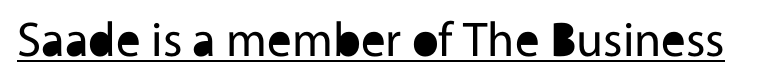
Weight: not bold — regular or lighter. A sans-serif font was chosen for this passage. The type sits square on the baseline with zero lean. Words appear dense and cohesive because spacing is normal.
